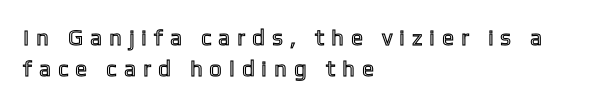
Q: Is the text italic (slanted)? A: No, it is upright.
Q: Is the text underlined? A: No.
Q: How is the paragraph aligned? A: Left-aligned.
Q: Is the spacing between letters normal or unusually wide? A: Unusually wide.
Q: Is the spacing between lines tight, normal or loose? A: Normal.
